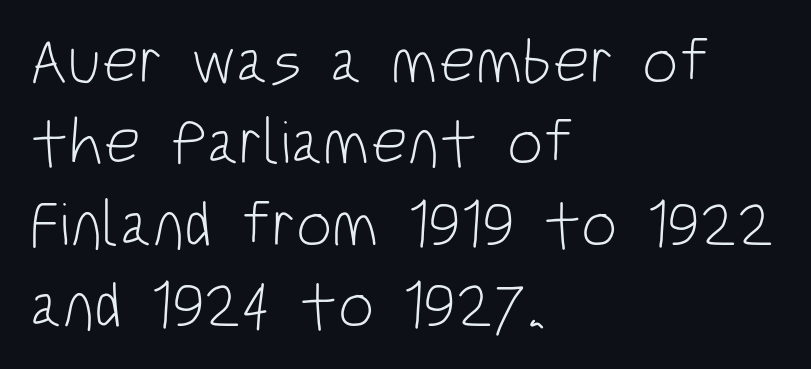
The image shows 64 px light, condensed sans-serif type, upright; set left-aligned, normal line spacing (1.27x), normal letter spacing, not underlined; low stroke contrast and a large x-height.
